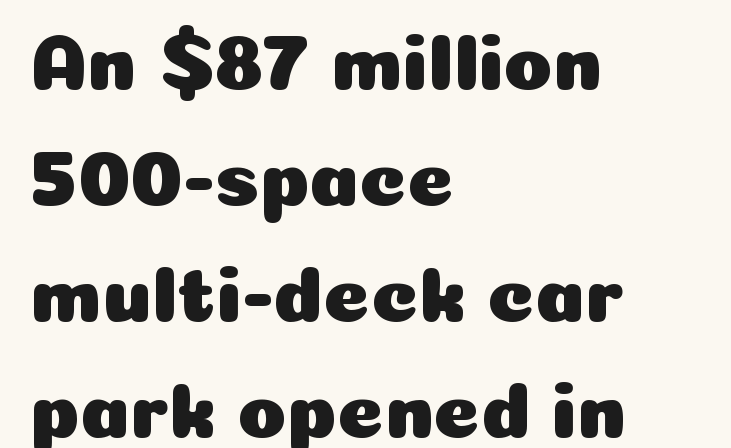
The image shows 80 px sans-serif type, upright; set left-aligned, normal line spacing (1.45x), normal letter spacing, not underlined; low stroke contrast and a medium x-height.
